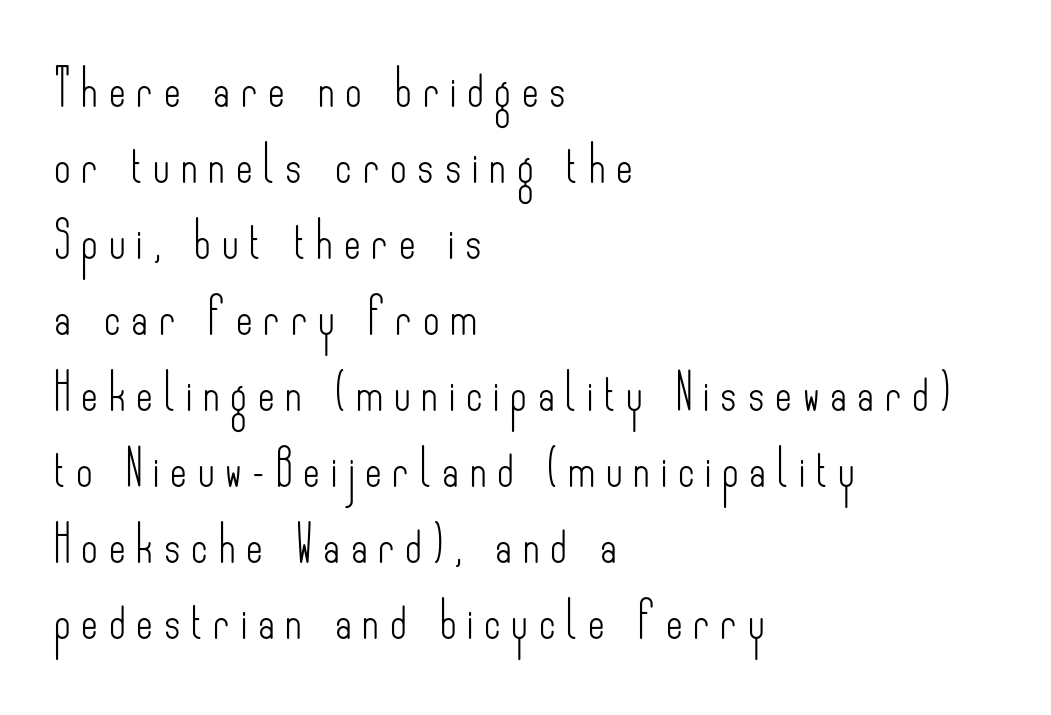
The image shows 36 px light, condensed sans-serif type, upright; set left-aligned, loose line spacing (2.11x), unusually wide letter spacing (+0.3 em), not underlined; low stroke contrast and a small x-height.
